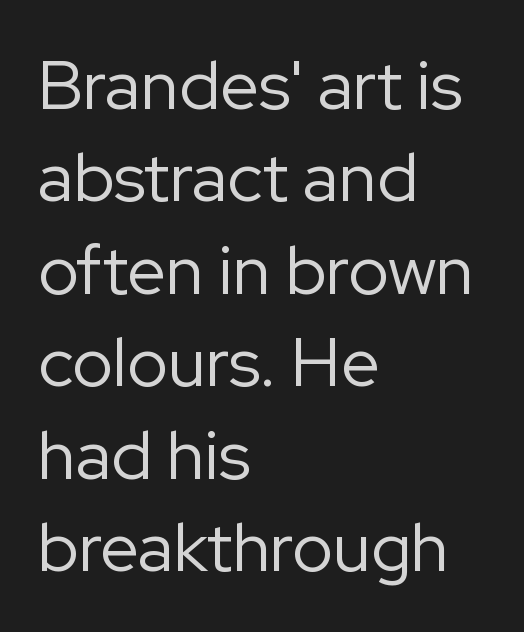
Q: Is the text bold? A: No.
Q: Is the text italic (slanted)? A: No, it is upright.
Q: Is the typeface a serif or a sans-serif typeface? A: Sans-serif.
Q: Is the text underlined? A: No.
Q: How is the paragraph aligned? A: Left-aligned.
Q: Is the spacing between letters normal or unusually wide? A: Normal.
Q: Is the spacing between lines tight, normal or loose? A: Normal.
Q: Width (condensed, normal, or wide)? A: Normal.
Q: Stroke contrast? A: Low.
Q: x-height? A: Medium.
Q: Monospaced? A: No.
